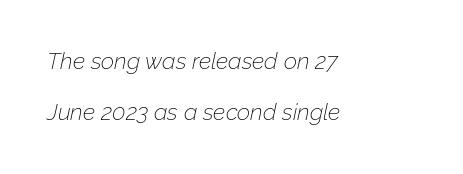
The passage shown leans; its letterforms are oblique. This rendering leaves character spacing at its baseline value. Vertical stems look standard width or narrower in stroke. If you measured baseline to baseline, you'd find a long distance.
